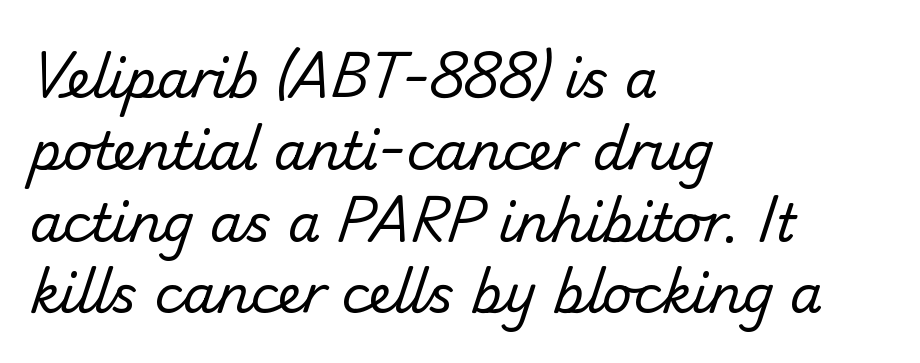
The image shows 52 px regular-weight sans-serif type; set left-aligned, normal line spacing (1.38x), normal letter spacing, not underlined; low stroke contrast and a small x-height.
